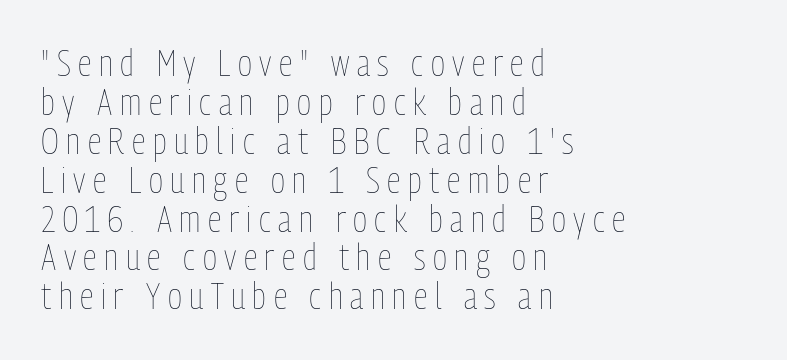
{"italic": "no", "bold": "no", "weight": "thin", "width": "condensed", "stroke_contrast": "low", "x_height": "medium", "monospaced": "no", "underline": "no", "align": "left", "line_spacing": "tight", "line_spacing_ratio": 1.08, "letter_spacing": "wide", "letter_spacing_em": 0.21, "glyph_px": 36}
